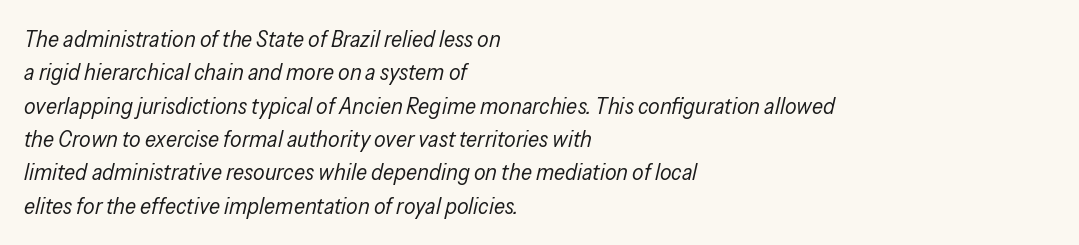
Q: Is the text bold? A: No.
Q: Is the text italic (slanted)? A: Yes, it leans right by about 13 degrees.
Q: Is the text underlined? A: No.
Q: How is the paragraph aligned? A: Left-aligned.
Q: Is the spacing between letters normal or unusually wide? A: Normal.
Q: Is the spacing between lines tight, normal or loose? A: Normal.
